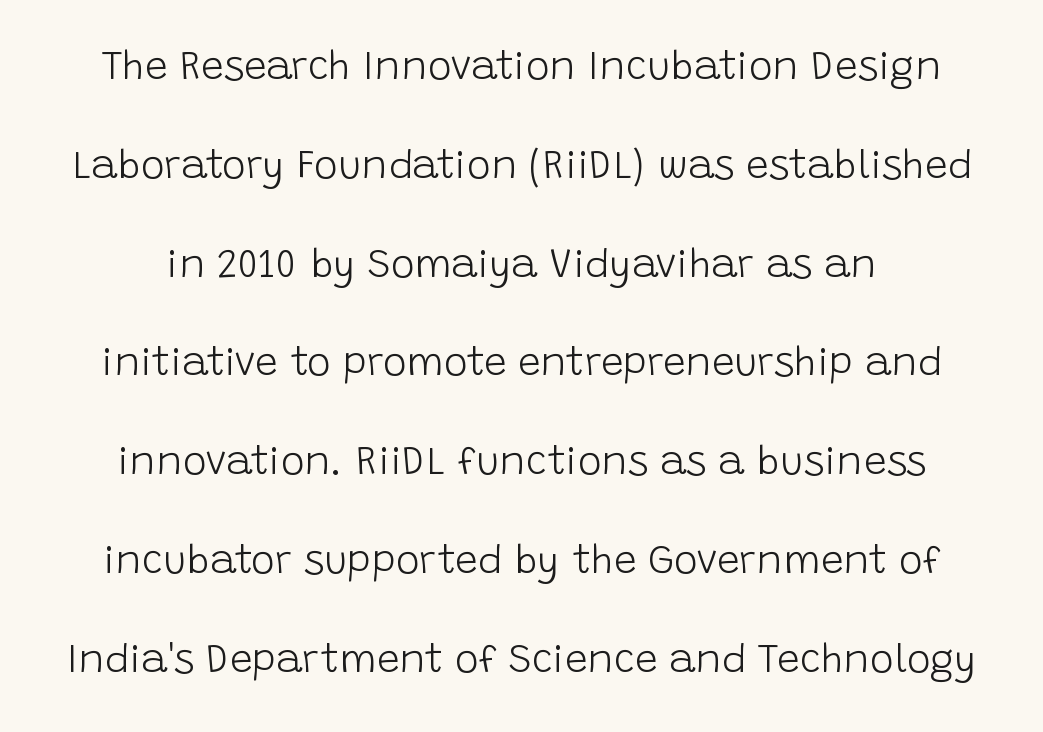
Regarding leading, the lines here are spaced well apart. Stroke mass is kept to a normal reading level or below. Each letter keeps its own natural width here, so spacing adapts to shape. You can tell it's not italic because the verticals are truly vertical. This rendering leaves character spacing at its baseline value. Descenders are the only things crossing below the line.
